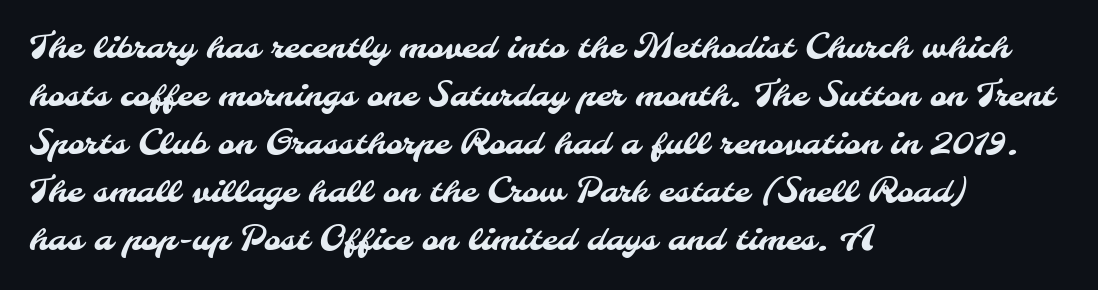
Q: Is the typeface a serif or a sans-serif typeface? A: Sans-serif.
Q: Is the text underlined? A: No.
Q: How is the paragraph aligned? A: Left-aligned.
Q: Is the spacing between letters normal or unusually wide? A: Normal.
Q: Is the spacing between lines tight, normal or loose? A: Normal.
Q: Width (condensed, normal, or wide)? A: Normal.
Q: Stroke contrast? A: Medium.
Q: x-height? A: Small.
Q: Monospaced? A: No.
